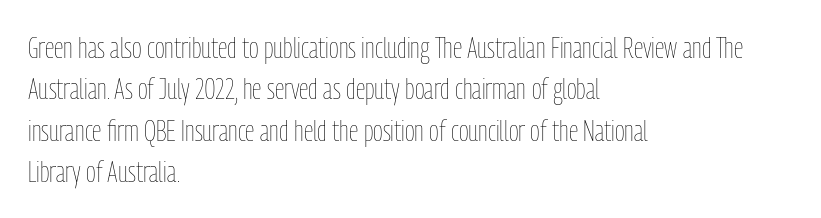
The image shows 30 px thin, condensed type, upright; set left-aligned, normal line spacing (1.38x), normal letter spacing, not underlined; low stroke contrast and a medium x-height.
